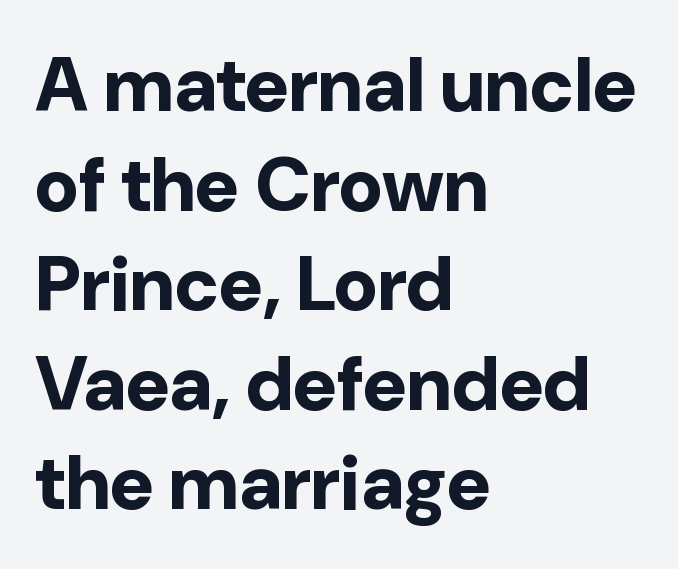
{"serif": "no", "italic": "no", "bold": "yes", "weight": "bold", "width": "normal", "stroke_contrast": "low", "x_height": "medium", "monospaced": "no", "underline": "no", "align": "left", "line_spacing": "normal", "line_spacing_ratio": 1.31, "letter_spacing": "normal", "letter_spacing_em": 0.0, "glyph_px": 76}
